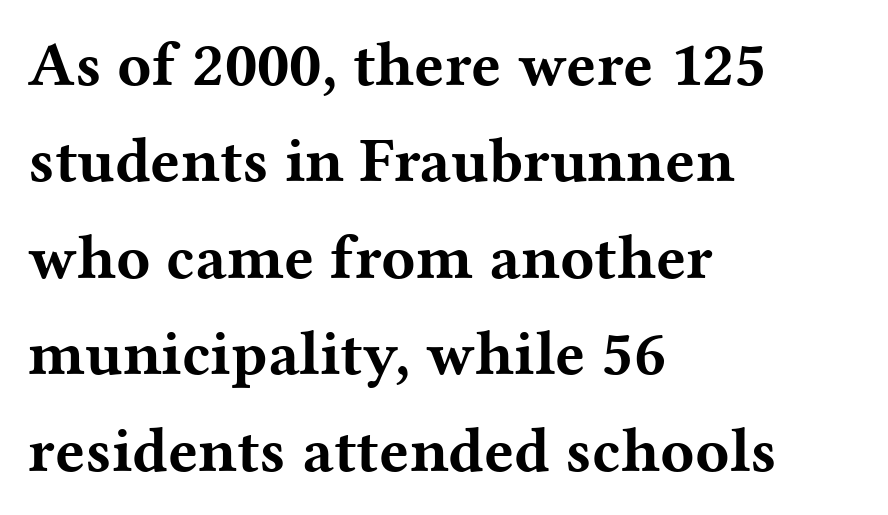
Q: Is the text bold? A: Yes.
Q: Is the text italic (slanted)? A: No, it is upright.
Q: Is the typeface a serif or a sans-serif typeface? A: Serif.
Q: Is the text underlined? A: No.
Q: How is the paragraph aligned? A: Left-aligned.
Q: Is the spacing between letters normal or unusually wide? A: Normal.
Q: Is the spacing between lines tight, normal or loose? A: Normal.
Q: Width (condensed, normal, or wide)? A: Wide.
Q: Stroke contrast? A: Medium.
Q: x-height? A: Medium.
Q: Monospaced? A: No.
